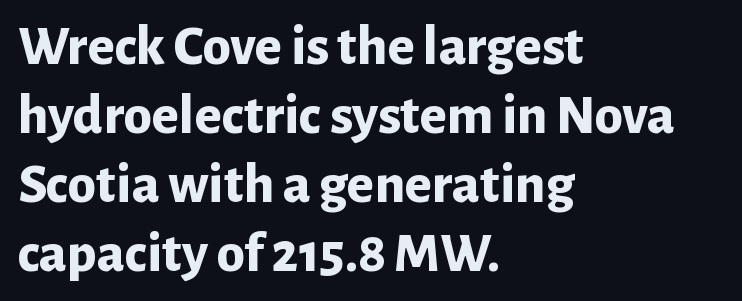
{"serif": "no", "italic": "no", "bold": "yes", "weight": "bold", "width": "normal", "stroke_contrast": "low", "x_height": "medium", "monospaced": "no", "underline": "no", "align": "left", "line_spacing_ratio": 1.21, "letter_spacing": "normal", "letter_spacing_em": 0.0, "glyph_px": 57}
